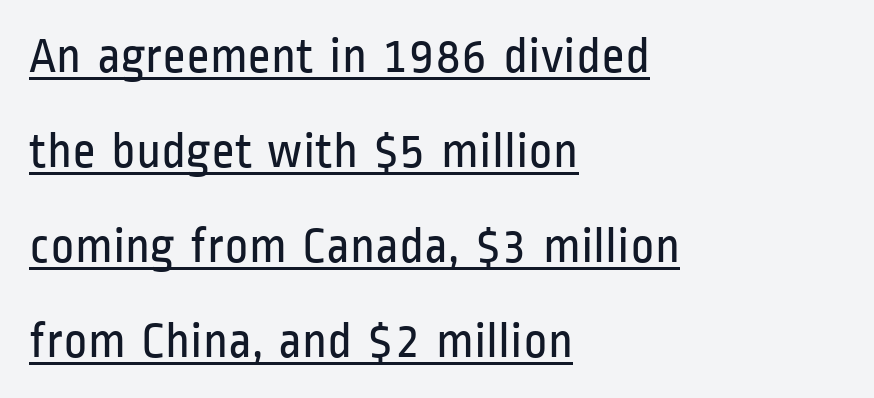
{"serif": "no", "italic": "no", "bold": "no", "weight": "regular", "width": "condensed", "stroke_contrast": "low", "x_height": "medium", "monospaced": "no", "underline": "yes", "align": "left", "line_spacing_ratio": 1.86, "letter_spacing": "normal", "letter_spacing_em": 0.0, "glyph_px": 51}
